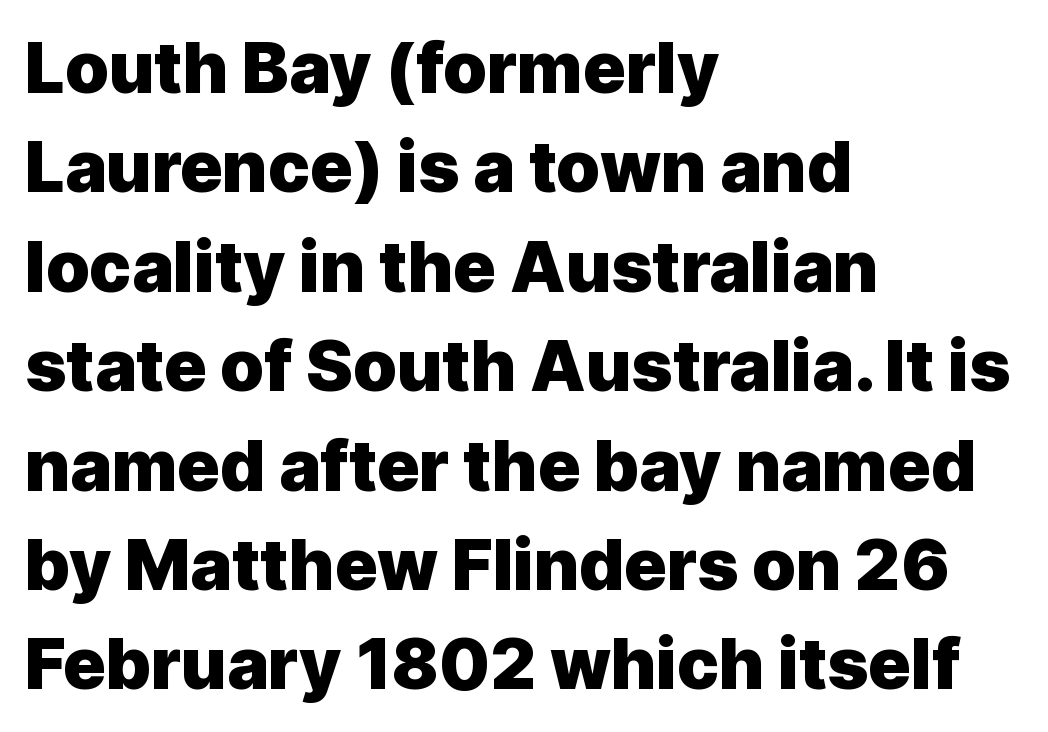
{"serif": "no", "italic": "no", "bold": "yes", "weight": "heavy", "width": "normal", "x_height": "medium", "monospaced": "no", "underline": "no", "align": "left", "line_spacing": "normal", "line_spacing_ratio": 1.42, "letter_spacing": "normal", "letter_spacing_em": 0.0, "glyph_px": 70}
